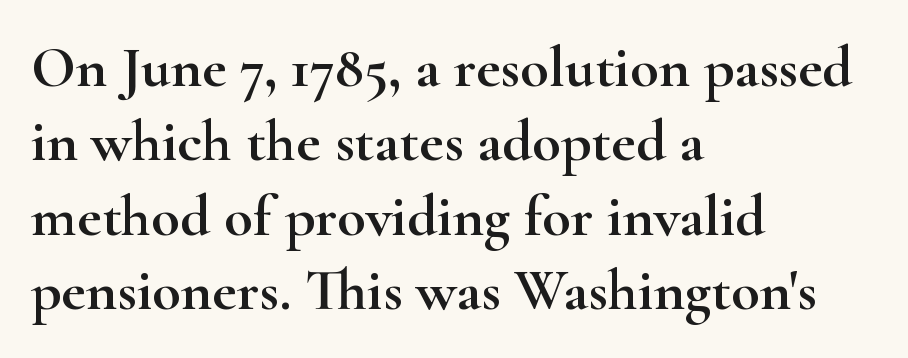
Does the leading feel generous? No, just average. Each letter's strokes conclude with small projecting serifs. The string is rendered with underlining switched off. Character widths vary here, with narrow letters taking less room than wide ones. The axis of the letterforms is exactly vertical. Inter-character spacing is left at the font's built-in metrics.
